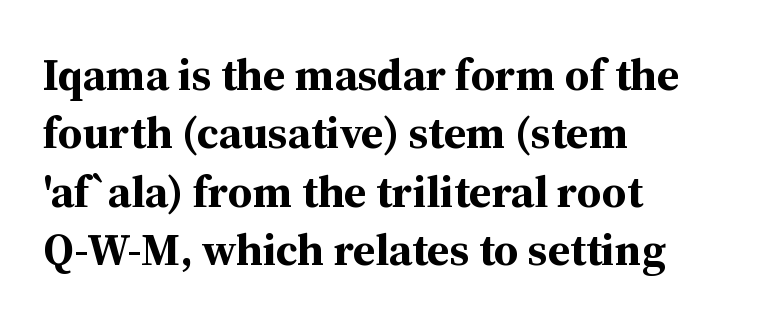
{"serif": "yes", "italic": "no", "bold": "yes", "weight": "bold", "width": "normal", "stroke_contrast": "medium", "x_height": "medium", "monospaced": "no", "underline": "no", "align": "left", "line_spacing": "normal", "line_spacing_ratio": 1.3, "letter_spacing": "normal", "letter_spacing_em": 0.0, "glyph_px": 45}
